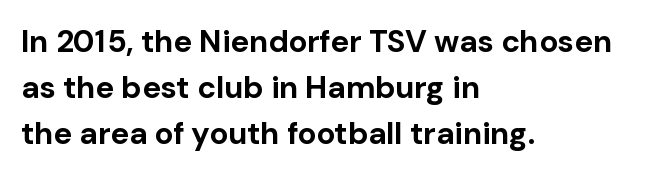
The image shows 31 px bold sans-serif type, upright; set left-aligned, normal line spacing (1.49x), normal letter spacing, not underlined; low stroke contrast and a medium x-height.
